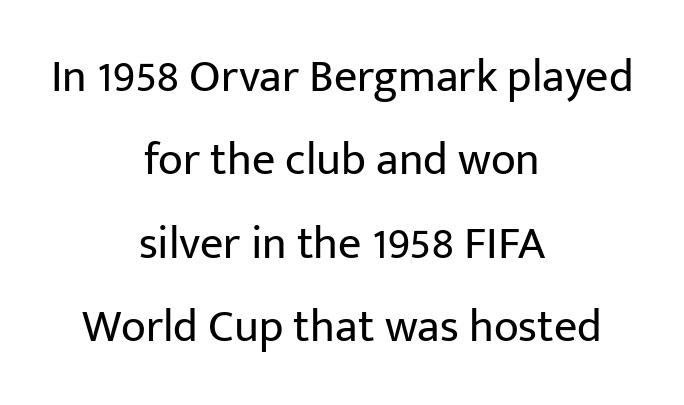
Short and long lines alike share a common midpoint. The passage shown is not underscored anywhere. Do the letters lean? They stand straight. This is sans-serif lettering, the kind often seen on screens and signage.
